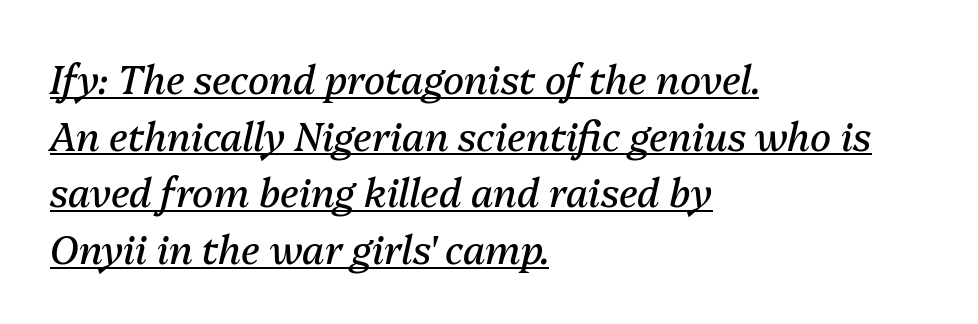
{"italic": "yes", "lean": "right", "slant_degrees": 13, "bold": "no", "weight": "regular", "width": "normal", "stroke_contrast": "medium", "x_height": "medium", "monospaced": "no", "underline": "yes", "align": "left", "line_spacing": "normal", "line_spacing_ratio": 1.45, "letter_spacing": "normal", "letter_spacing_em": 0.0, "glyph_px": 39}
